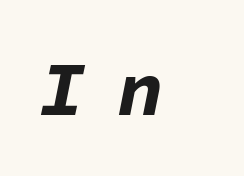
An italicized treatment has been applied to the whole sample. Spacing between characters has been opened up far beyond the box default. Each row of text sits above clean, open space. Typographic density is high because the face is bold. Here the designer chose a console-style face with uniform glyph widths.
